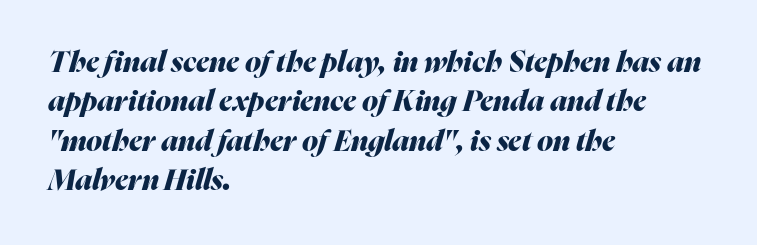
Q: Is the text bold? A: Yes.
Q: Is the text italic (slanted)? A: Yes, it leans right by about 16 degrees.
Q: Is the text underlined? A: No.
Q: How is the paragraph aligned? A: Left-aligned.
Q: Is the spacing between letters normal or unusually wide? A: Normal.
Q: Is the spacing between lines tight, normal or loose? A: Normal.
Q: Width (condensed, normal, or wide)? A: Normal.
Q: Stroke contrast? A: Medium.
Q: x-height? A: Medium.
Q: Monospaced? A: No.
